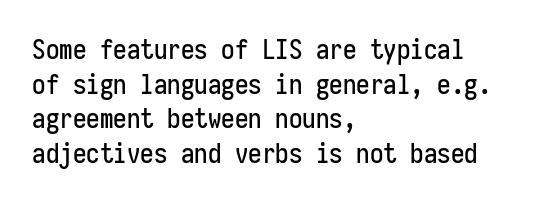
Q: Is the text italic (slanted)? A: No, it is upright.
Q: Is the text underlined? A: No.
Q: How is the paragraph aligned? A: Left-aligned.
Q: Is the spacing between letters normal or unusually wide? A: Normal.
Q: Is the spacing between lines tight, normal or loose? A: Normal.
